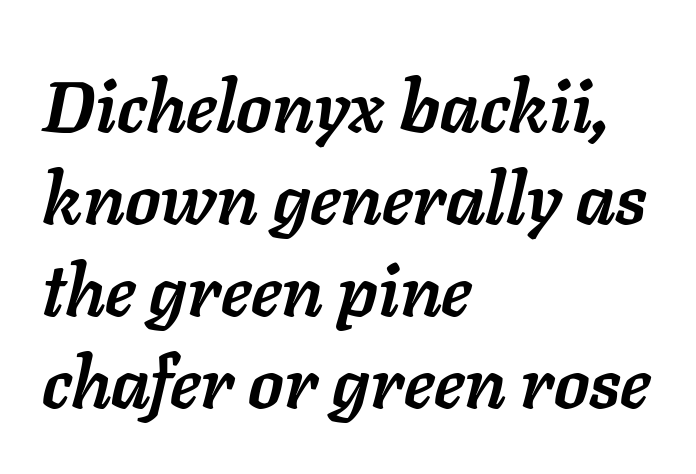
{"italic": "yes", "lean": "right", "slant_degrees": 11, "bold": "yes", "weight": "semibold", "width": "normal", "stroke_contrast": "low", "x_height": "medium", "monospaced": "no", "underline": "no", "align": "left", "line_spacing": "normal", "line_spacing_ratio": 1.28, "letter_spacing": "normal", "letter_spacing_em": 0.0, "glyph_px": 72}
